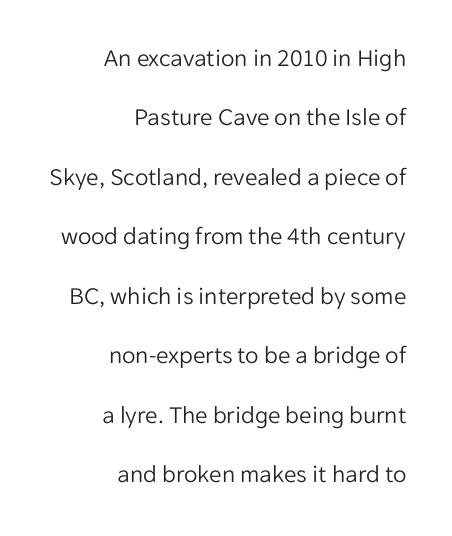
The image shows 25 px text type, upright; set right-aligned, loose line spacing (2.38x), normal letter spacing, not underlined.
